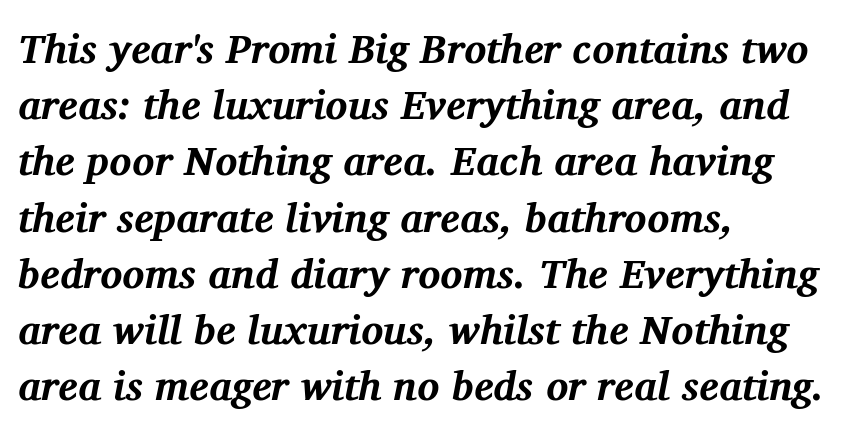
The image shows 41 px bold serif type, italic (leaning right); set left-aligned, normal line spacing (1.37x), normal letter spacing, not underlined; medium stroke contrast and a medium x-height.
